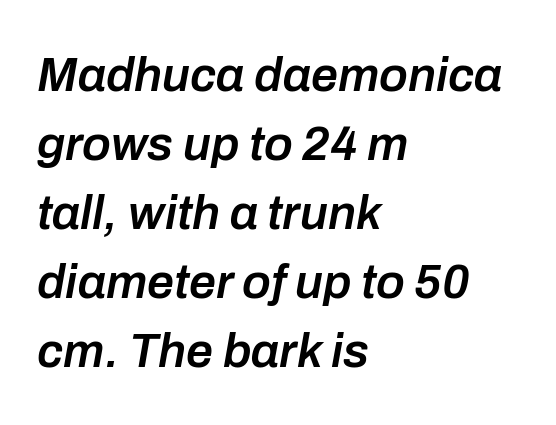
The image shows 48 px semibold type, italic (leaning right); set left-aligned, normal line spacing (1.44x), normal letter spacing, not underlined; low stroke contrast and a medium x-height.
